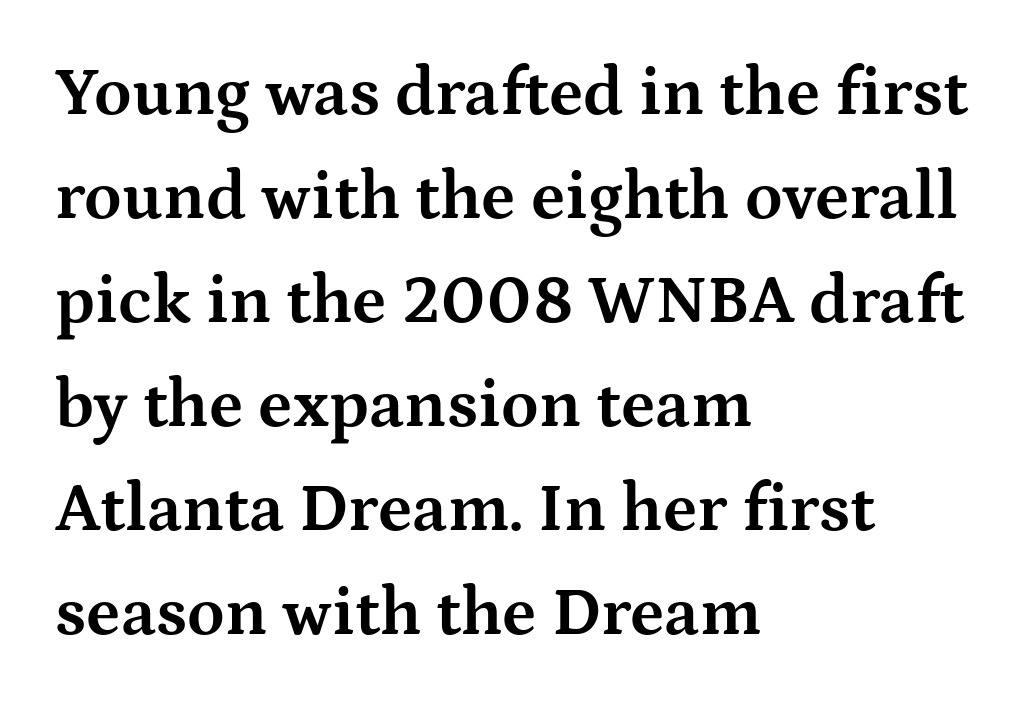
{"serif": "yes", "italic": "no", "bold": "yes", "weight": "bold", "width": "wide", "stroke_contrast": "medium", "x_height": "medium", "monospaced": "no", "underline": "no", "align": "left", "line_spacing": "normal", "line_spacing_ratio": 1.53, "letter_spacing": "normal", "letter_spacing_em": 0.0, "glyph_px": 68}
